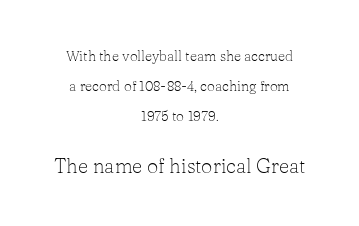
Q: Is the text bold? A: No.
Q: Is the text italic (slanted)? A: No, it is upright.
Q: Is the text underlined? A: No.
Q: How is the paragraph aligned? A: Centered.
Q: Is the spacing between letters normal or unusually wide? A: Normal.
Q: Is the spacing between lines tight, normal or loose? A: Loose.
Q: Which block of text is set in a larger size, the first (top) or the second (bottom)? A: The second (bottom) one.
